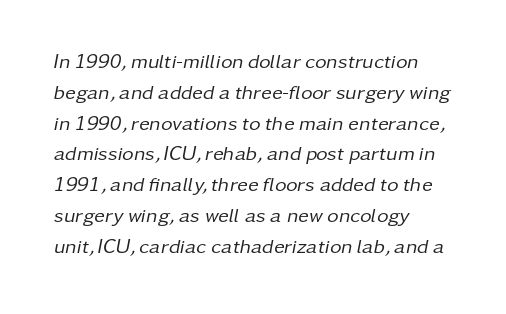
The image shows 20 px text type, italic (leaning right); set left-aligned, normal line spacing (1.54x), normal letter spacing, not underlined.
